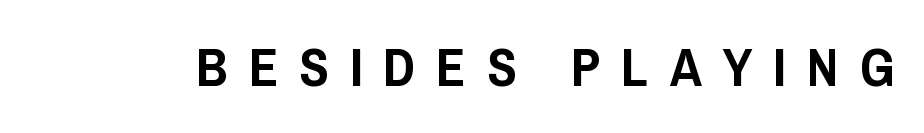
A typesetter would call this proportional, since set widths differ per character. The typography opts for an upright posture over an oblique one. Words float on clear page, feet unadorned. The horizontal fit of the characters is loose and conspicuously gappy. Nope, no serifs anywhere on these letters.
